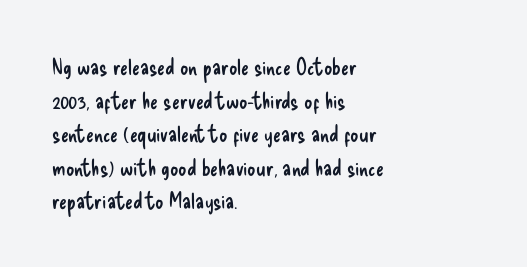
Q: Is the text bold? A: No.
Q: Is the text italic (slanted)? A: No, it is upright.
Q: Is the text underlined? A: No.
Q: How is the paragraph aligned? A: Left-aligned.
Q: Is the spacing between letters normal or unusually wide? A: Normal.
Q: Is the spacing between lines tight, normal or loose? A: Normal.
